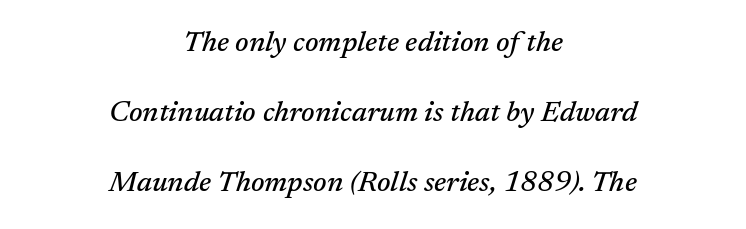
Note the varied advance widths — an 'i' is clearly narrower than an 'm'. These lines are centered, leaving both edges ragged. Line spacing here is loose. Glyph-to-glyph distance matches everyday printed text.
